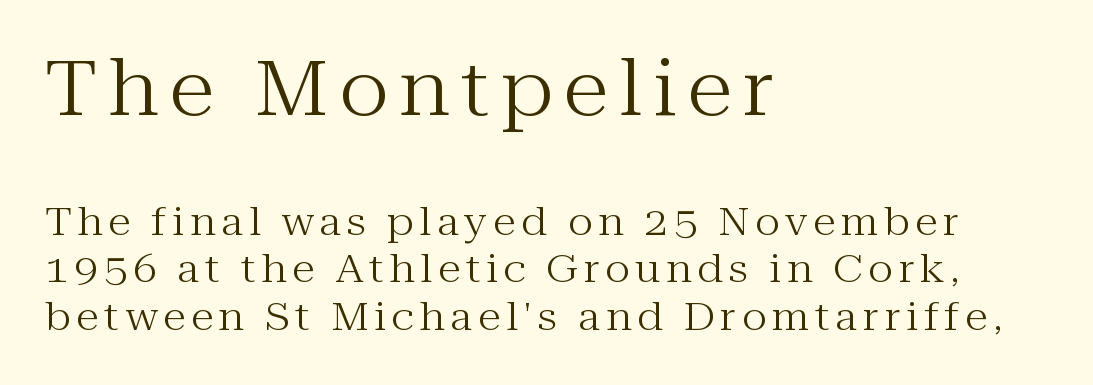
Short and long lines alike share a common starting point at left. Letterform terminals end in serifs throughout the passage. Notice how the stems are strictly vertical — no italics here. Which chunk is bigger? The first one — the top block dwarfs the bottom. Check under the words: just untouched page.
